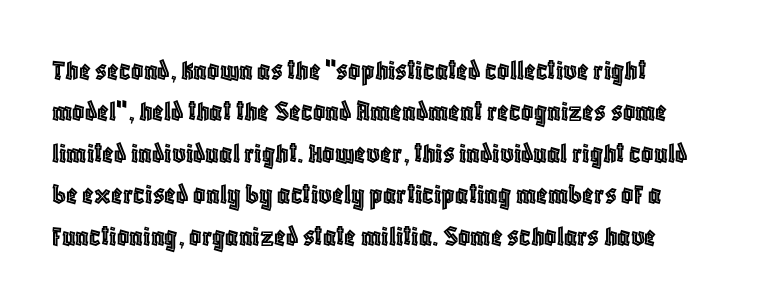
Q: Is the text italic (slanted)? A: No, it is upright.
Q: Is the text underlined? A: No.
Q: How is the paragraph aligned? A: Left-aligned.
Q: Is the spacing between letters normal or unusually wide? A: Normal.
Q: Is the spacing between lines tight, normal or loose? A: Normal.
Q: Width (condensed, normal, or wide)? A: Condensed.
Q: x-height? A: Large.
Q: Monospaced? A: No.
